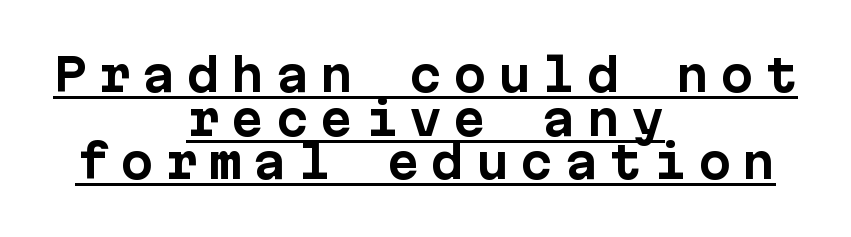
The image shows 44 px bold sans-serif type, upright, monospaced; set centered, tight line spacing (0.99x), unusually wide letter spacing (+0.26 em), underlined; low stroke contrast and a medium x-height.
